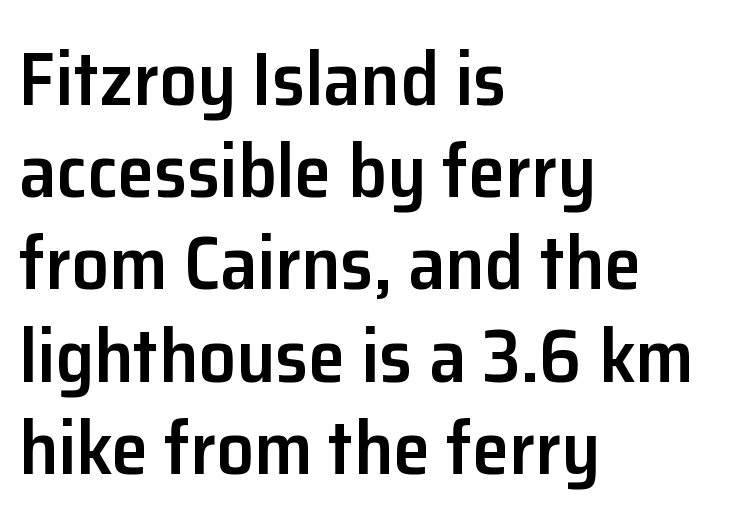
The image shows 75 px semibold sans-serif type, upright; set left-aligned, line spacing 1.23x, normal letter spacing, not underlined; low stroke contrast and a medium x-height.
